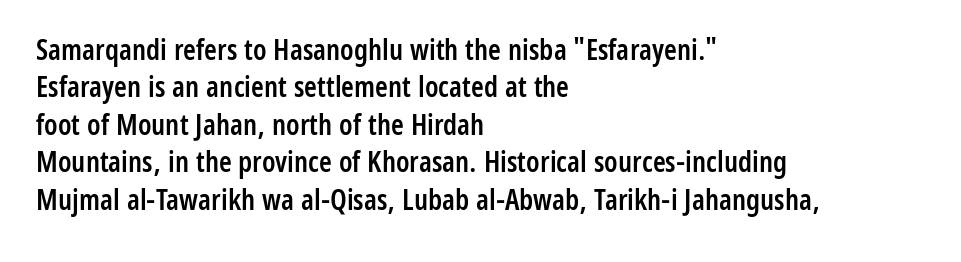
Each line starts at the same left margin while the right side varies. Each row of text sits above clean, open space. Set as a demibold, roughly 600 on the weight scale. Nobody touched the tracking dial on this one. To sum up the face: it is a sans, with no serifs.
